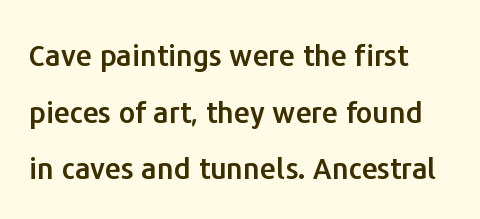
Q: Is the text italic (slanted)? A: No, it is upright.
Q: Is the typeface a serif or a sans-serif typeface? A: Sans-serif.
Q: Is the text underlined? A: No.
Q: How is the paragraph aligned? A: Left-aligned.
Q: Is the spacing between letters normal or unusually wide? A: Normal.
Q: Is the spacing between lines tight, normal or loose? A: Loose.
Q: Width (condensed, normal, or wide)? A: Normal.
Q: Stroke contrast? A: Low.
Q: x-height? A: Medium.
Q: Monospaced? A: No.
